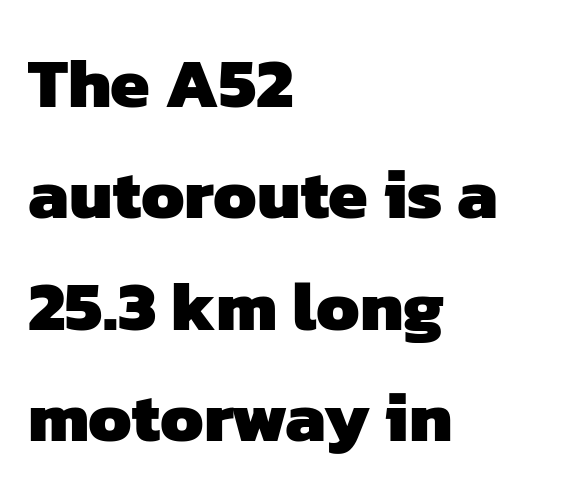
Compared with a centered layout, this one pins lines to the left instead. Type without underlining. Character widths vary here, with narrow letters taking less room than wide ones. Its strokes are broad and dark, the hallmark of bold type.
